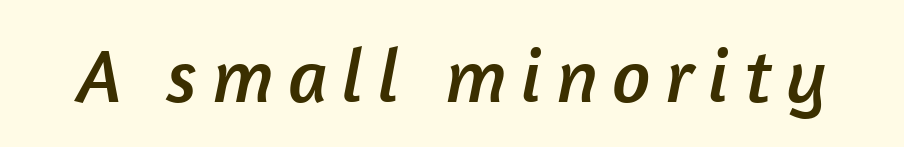
{"serif": "no", "width": "normal", "stroke_contrast": "low", "x_height": "medium", "monospaced": "no", "underline": "no", "glyph_px": 76}
